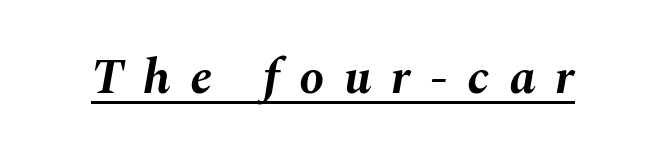
Q: Is the text bold? A: Yes.
Q: Is the text italic (slanted)? A: Yes, it leans right by about 10 degrees.
Q: Is the text underlined? A: Yes.
Q: Is the spacing between letters normal or unusually wide? A: Unusually wide.
Q: Width (condensed, normal, or wide)? A: Normal.
Q: Stroke contrast? A: Medium.
Q: x-height? A: Medium.
Q: Monospaced? A: No.
